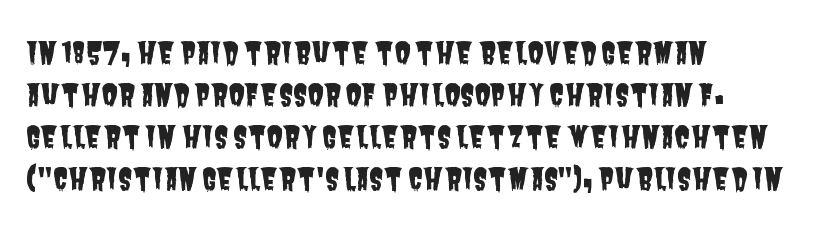
Q: Is the typeface a serif or a sans-serif typeface? A: Sans-serif.
Q: Is the text underlined? A: No.
Q: How is the paragraph aligned? A: Left-aligned.
Q: Is the spacing between letters normal or unusually wide? A: Normal.
Q: Is the spacing between lines tight, normal or loose? A: Normal.
Q: Width (condensed, normal, or wide)? A: Condensed.
Q: Stroke contrast? A: Low.
Q: x-height? A: Large.
Q: Monospaced? A: No.
